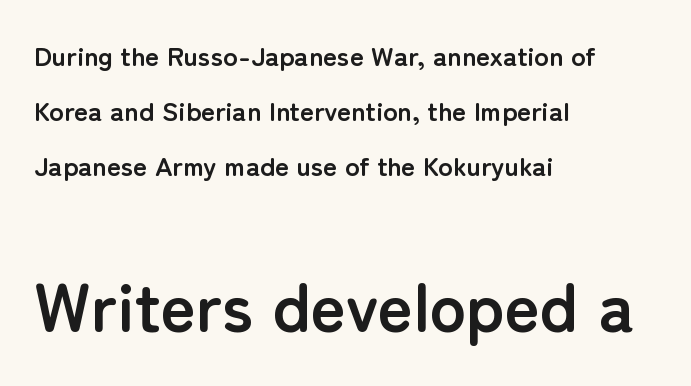
{"serif": "no", "italic": "no", "bold": "yes", "weight": "semibold", "width": "normal", "stroke_contrast": "low", "x_height": "medium", "monospaced": "no", "underline": "no", "align": "left", "line_spacing": "loose", "line_spacing_ratio": 2.03, "letter_spacing": "normal", "letter_spacing_em": 0.0, "larger_block": "second", "size_ratio": 2.52, "glyph_px": 68}
